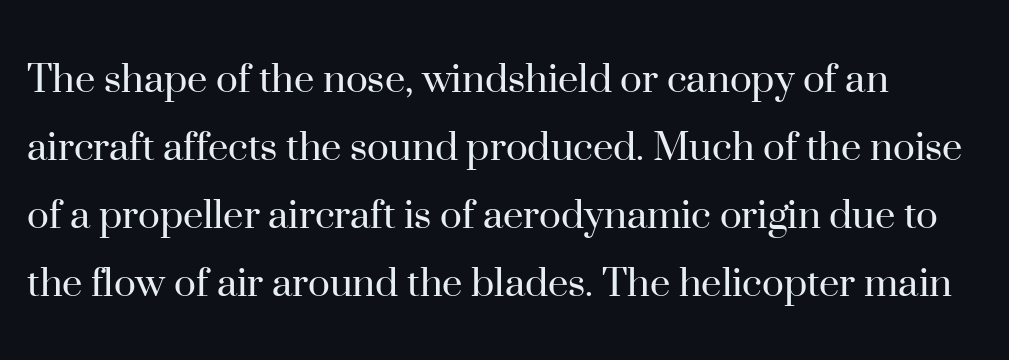
The image shows 46 px regular-weight serif type, upright; set normal line spacing (1.48x), normal letter spacing, not underlined; high stroke contrast and a small x-height.
